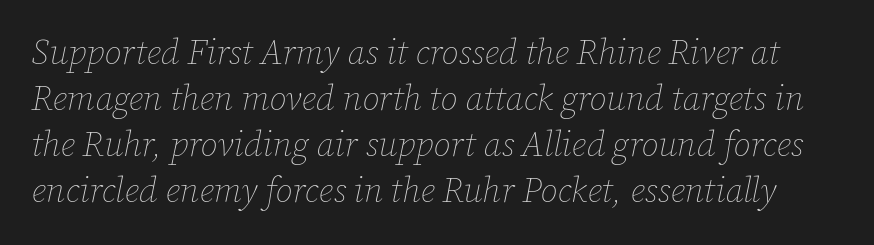
{"italic": "yes", "lean": "right", "slant_degrees": 12, "bold": "no", "weight": "thin", "width": "normal", "stroke_contrast": "low", "x_height": "medium", "monospaced": "no", "underline": "no", "line_spacing": "normal", "line_spacing_ratio": 1.31, "letter_spacing": "normal", "letter_spacing_em": 0.0, "glyph_px": 35}
